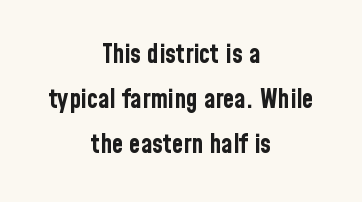
It's the straight-up-and-down kind of type. Weight: bold. Each word holds together tightly as a unit, with standard inter-letter gaps. Plain, unruled lines of type.
